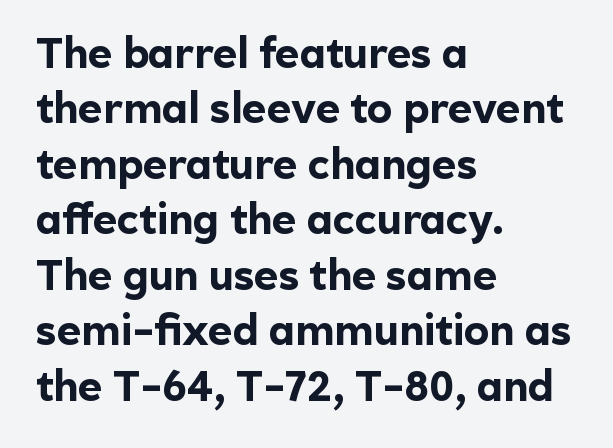
A roman cut, with each character standing at attention. Successive baselines arrive at the customary interval. No word sits above an underline. The passage shown is typed in a proportional face where columns would drift. You could call the tracking neutral — neither tight nor loose. The rendering uses a bold face; every stroke is thick and dark.
